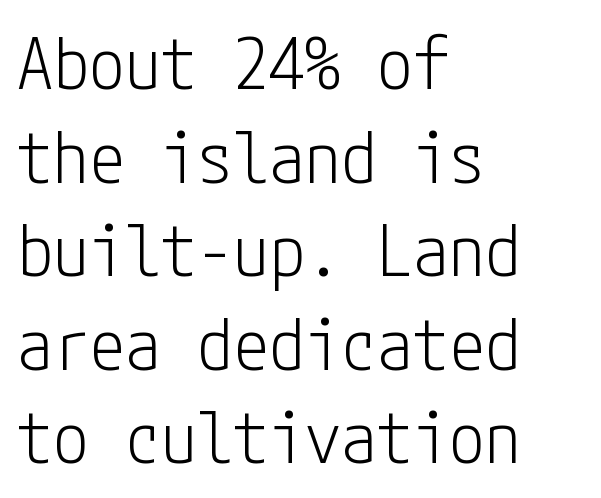
Q: Is the text bold? A: No.
Q: Is the text italic (slanted)? A: No, it is upright.
Q: Is the typeface a serif or a sans-serif typeface? A: Sans-serif.
Q: Is the text underlined? A: No.
Q: How is the paragraph aligned? A: Left-aligned.
Q: Is the spacing between letters normal or unusually wide? A: Normal.
Q: Is the spacing between lines tight, normal or loose? A: Normal.
Q: Width (condensed, normal, or wide)? A: Condensed.
Q: Stroke contrast? A: Low.
Q: x-height? A: Medium.
